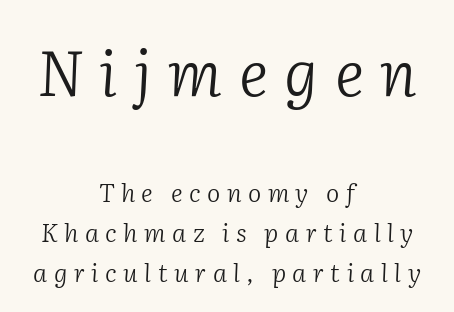
Caption: multi-line text, centered on the measure. The passage shown has open, widely tracked lettering throughout. The more generous point size was reserved for the upper chunk. The font sits on the lighter half of the weight spectrum, regular included. Each letter keeps its own natural width here, so spacing adapts to shape. The lines sit at an ordinary, default distance from one another.
